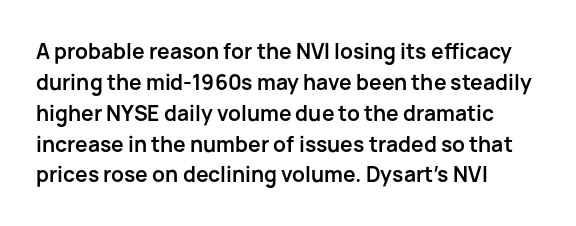
Q: Is the text bold? A: Yes.
Q: Is the text italic (slanted)? A: No, it is upright.
Q: Is the text underlined? A: No.
Q: How is the paragraph aligned? A: Left-aligned.
Q: Is the spacing between letters normal or unusually wide? A: Normal.
Q: Is the spacing between lines tight, normal or loose? A: Normal.
